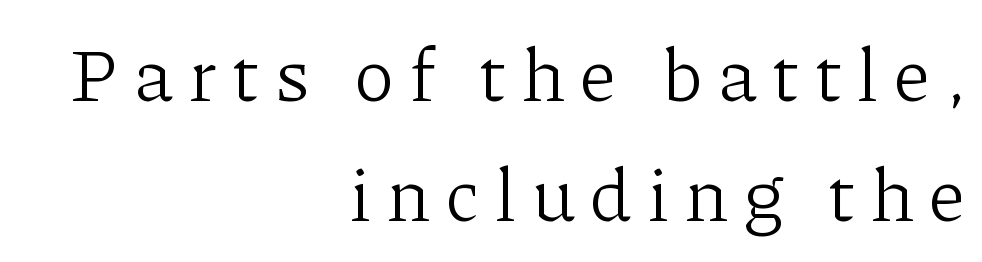
The image shows 76 px light serif type, upright; set right-aligned, normal line spacing (1.58x), unusually wide letter spacing (+0.21 em), not underlined; low stroke contrast and a medium x-height.
